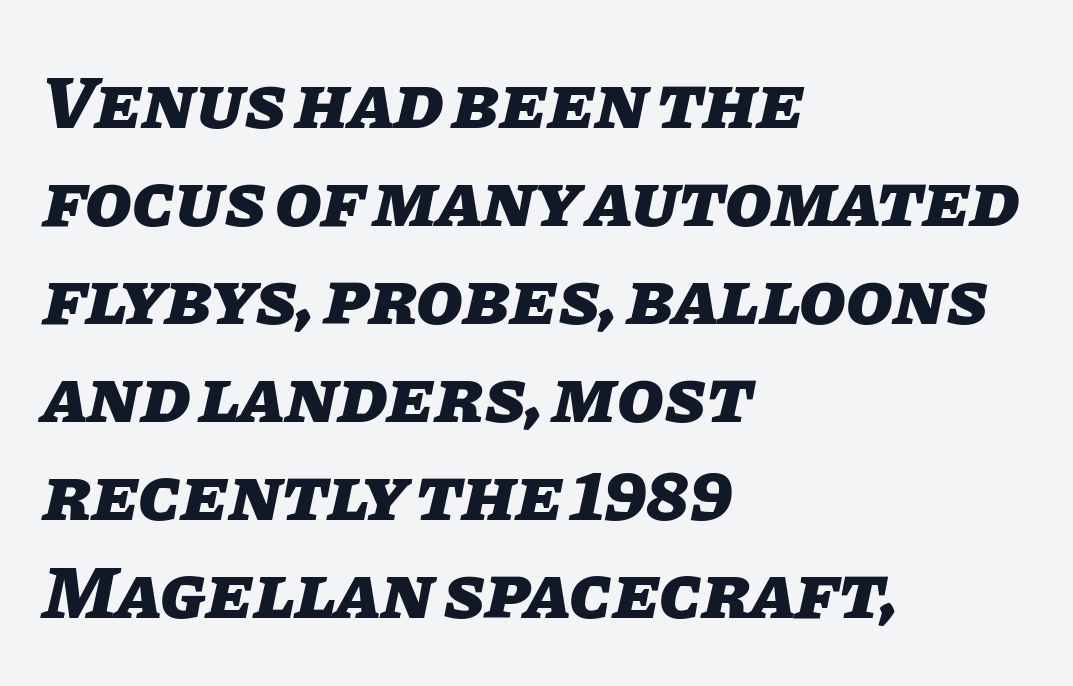
The image shows 76 px heavy type, italic (leaning right); set left-aligned, normal line spacing (1.29x), normal letter spacing, not underlined; low stroke contrast and a large x-height.
